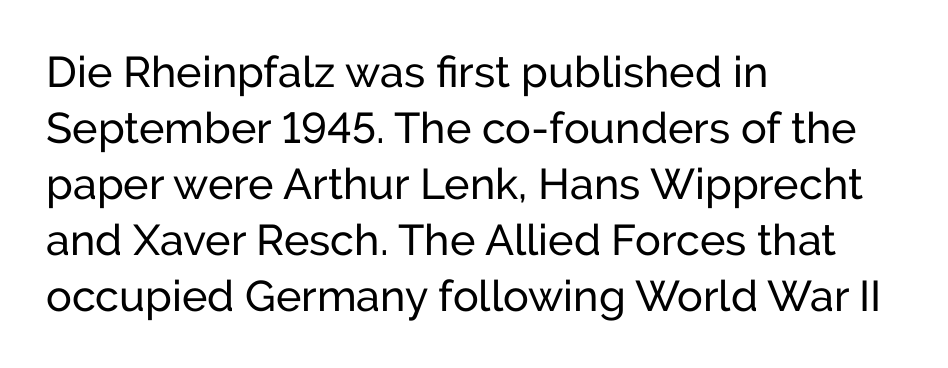
{"serif": "no", "italic": "no", "width": "normal", "stroke_contrast": "low", "x_height": "medium", "monospaced": "no", "underline": "no", "align": "left", "line_spacing": "normal", "line_spacing_ratio": 1.3, "letter_spacing": "normal", "letter_spacing_em": 0.0, "glyph_px": 43}
